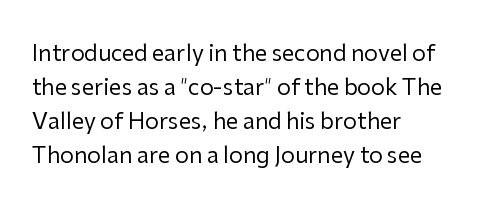
The image shows 22 px text type, upright; set left-aligned, normal line spacing (1.55x), normal letter spacing, not underlined.
